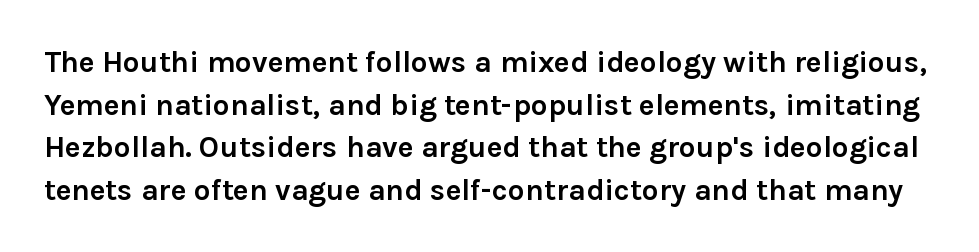
Q: Is the text bold? A: Yes.
Q: Is the text italic (slanted)? A: No, it is upright.
Q: Is the typeface a serif or a sans-serif typeface? A: Sans-serif.
Q: Is the text underlined? A: No.
Q: Is the spacing between letters normal or unusually wide? A: Normal.
Q: Is the spacing between lines tight, normal or loose? A: Normal.
Q: Width (condensed, normal, or wide)? A: Normal.
Q: x-height? A: Medium.
Q: Monospaced? A: No.
